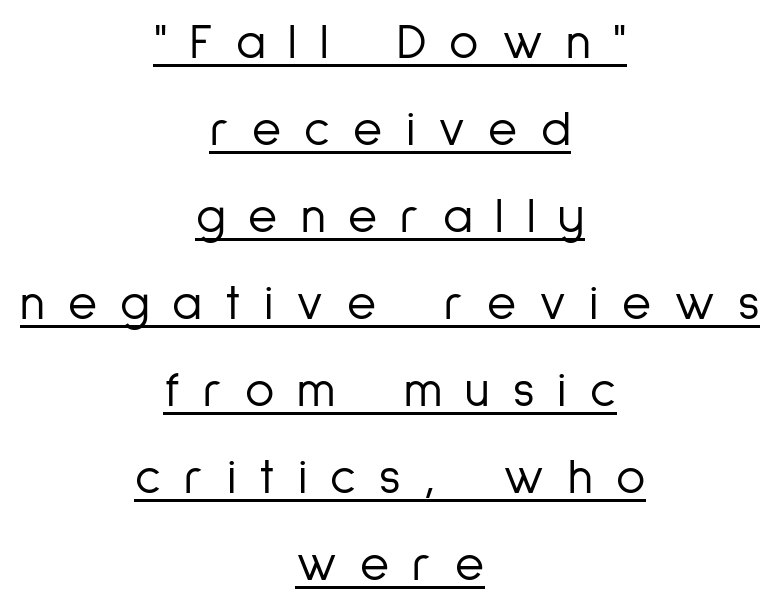
Q: Is the text bold? A: No.
Q: Is the text italic (slanted)? A: No, it is upright.
Q: Is the typeface a serif or a sans-serif typeface? A: Sans-serif.
Q: Is the text underlined? A: Yes.
Q: How is the paragraph aligned? A: Centered.
Q: Is the spacing between letters normal or unusually wide? A: Unusually wide.
Q: Width (condensed, normal, or wide)? A: Condensed.
Q: Stroke contrast? A: Low.
Q: x-height? A: Medium.
Q: Monospaced? A: No.
